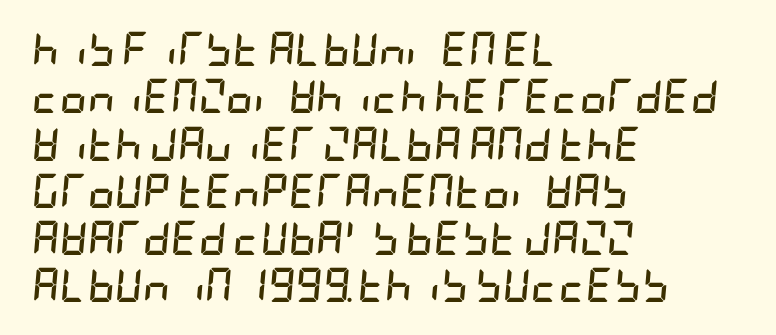
A typesetter would call this zero additional tracking. Leftover space on each line is placed entirely after the last word. Heft: maximum for text — a bold. Just letters on the line, the space beneath them empty.
